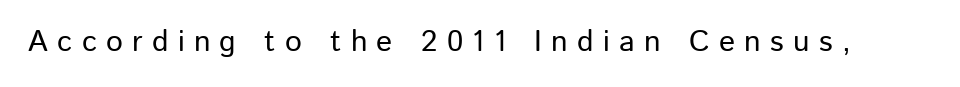
The image shows 30 px sans-serif type, upright; set unusually wide letter spacing (+0.31 em), not underlined; low stroke contrast and a medium x-height.
